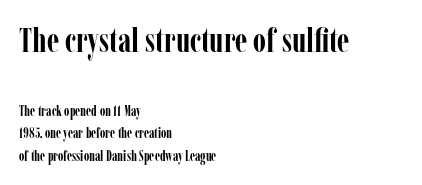
Q: Is the text bold? A: Yes.
Q: Is the text italic (slanted)? A: No, it is upright.
Q: Is the typeface a serif or a sans-serif typeface? A: Serif.
Q: Is the text underlined? A: No.
Q: How is the paragraph aligned? A: Left-aligned.
Q: Is the spacing between letters normal or unusually wide? A: Normal.
Q: Is the spacing between lines tight, normal or loose? A: Normal.
Q: Which block of text is set in a larger size, the first (top) or the second (bottom)? A: The first (top) one.
Q: Width (condensed, normal, or wide)? A: Condensed.
Q: Stroke contrast? A: Low.
Q: x-height? A: Medium.
Q: Monospaced? A: No.
